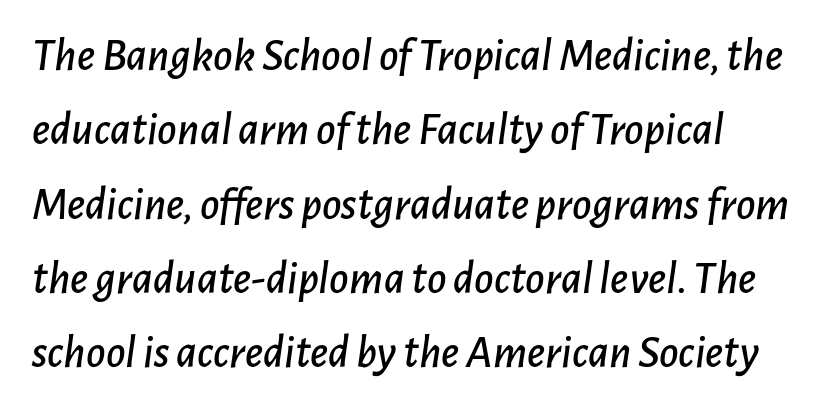
The letters advance in unequal steps, a hallmark of proportional type. Is there much room between lines? A standard amount, neither cramped nor airy. There is no visible air inserted between adjacent glyphs. Glance below the letters and you will spot only blank space. Quick note: italic.
